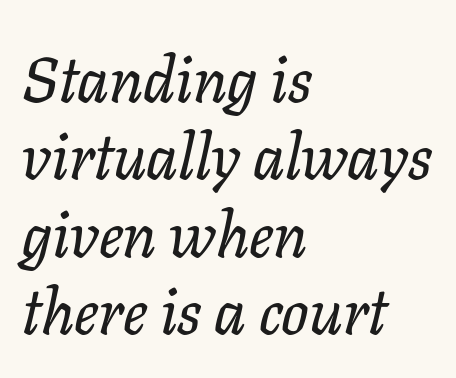
The image shows 64 px serif type, italic (leaning right); set left-aligned, line spacing 1.21x, normal letter spacing, not underlined; low stroke contrast and a medium x-height.
